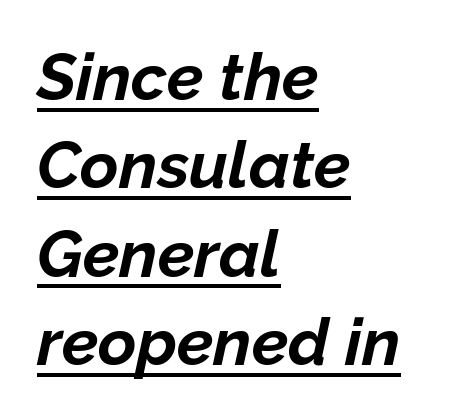
{"italic": "yes", "lean": "right", "slant_degrees": 12, "bold": "yes", "weight": "bold", "width": "normal", "stroke_contrast": "low", "x_height": "medium", "monospaced": "no", "underline": "yes", "align": "left", "line_spacing": "normal", "line_spacing_ratio": 1.34, "letter_spacing": "normal", "letter_spacing_em": 0.0, "glyph_px": 66}
